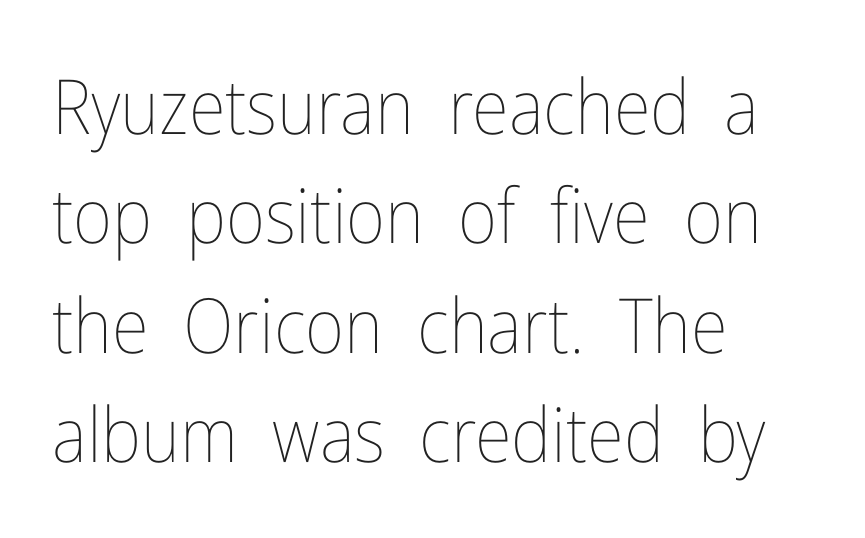
Q: Is the text bold? A: No.
Q: Is the text italic (slanted)? A: No, it is upright.
Q: Is the text underlined? A: No.
Q: How is the paragraph aligned? A: Left-aligned.
Q: Is the spacing between letters normal or unusually wide? A: Normal.
Q: Is the spacing between lines tight, normal or loose? A: Normal.
Q: Width (condensed, normal, or wide)? A: Condensed.
Q: Stroke contrast? A: Low.
Q: x-height? A: Medium.
Q: Monospaced? A: No.
